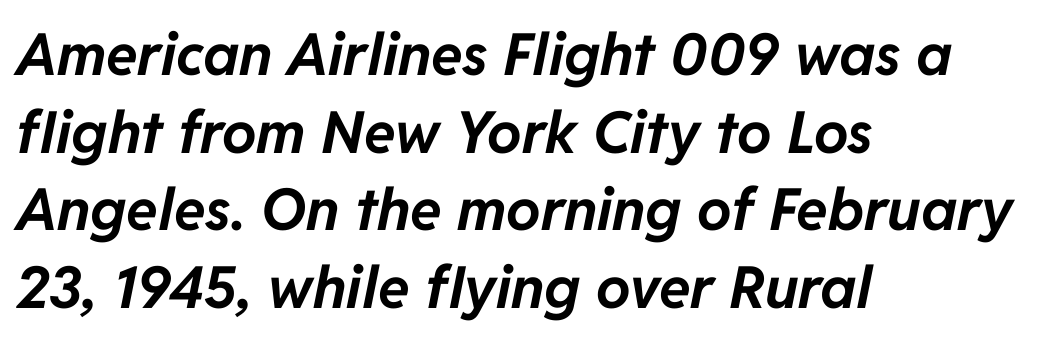
Q: Is the text bold? A: Yes.
Q: Is the text italic (slanted)? A: Yes, it leans right by about 11 degrees.
Q: Is the text underlined? A: No.
Q: How is the paragraph aligned? A: Left-aligned.
Q: Is the spacing between letters normal or unusually wide? A: Normal.
Q: Is the spacing between lines tight, normal or loose? A: Normal.
Q: Width (condensed, normal, or wide)? A: Normal.
Q: Stroke contrast? A: Low.
Q: x-height? A: Medium.
Q: Monospaced? A: No.
